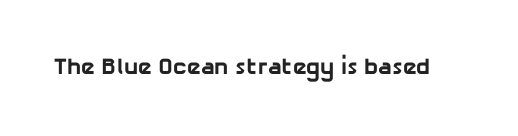
The image shows 23 px bold type; set normal letter spacing, not underlined.
